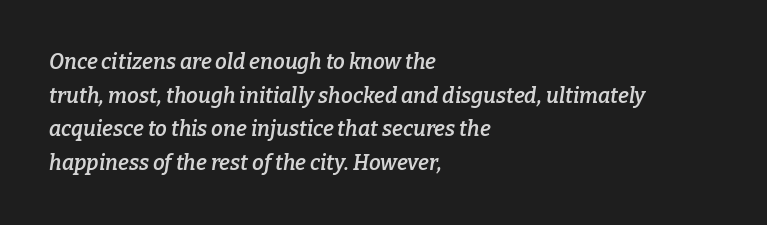
In terms of letterspacing, this is plain default setting. How would I describe the line gaps? Plain and ordinary. These lines carry some extra weight — a demibold, not a full bold. This rendering features lettering with no underline. Teacher's note: observe the even left margin — that is flush-left alignment. The specimen reads as italic at a glance.
